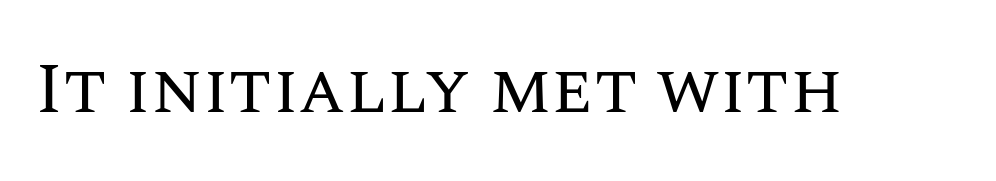
Q: Is the text bold? A: No.
Q: Is the text italic (slanted)? A: No, it is upright.
Q: Is the text underlined? A: No.
Q: Is the spacing between letters normal or unusually wide? A: Normal.
Q: Width (condensed, normal, or wide)? A: Normal.
Q: Stroke contrast? A: Medium.
Q: x-height? A: Large.
Q: Monospaced? A: No.
